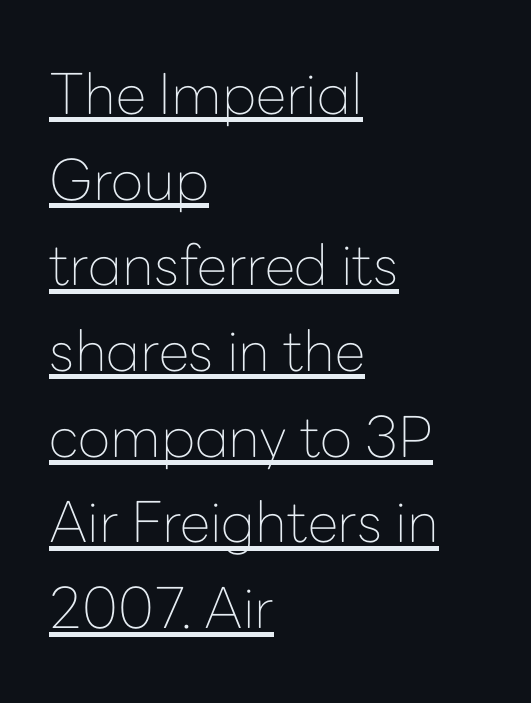
The strokes are not fattened; the text isn't bold. The face used here is proportionally spaced, like ordinary book or web type. Compared with a centered layout, this one pins lines to the left instead. Line spacing here is normal. The letters carry no serifs — their stems end cleanly without finishing strokes. The gaps between neighbouring characters are ordinary and unremarkable.
